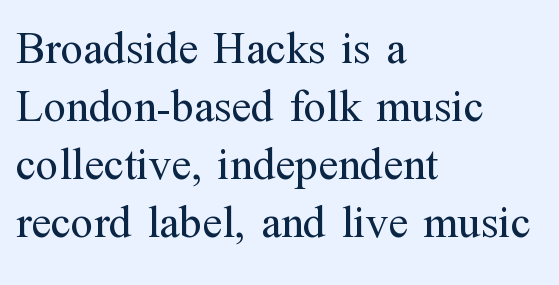
{"serif": "yes", "italic": "no", "bold": "no", "weight": "regular", "width": "normal", "stroke_contrast": "medium", "x_height": "medium", "monospaced": "no", "underline": "no", "align": "left", "line_spacing": "normal", "line_spacing_ratio": 1.26, "letter_spacing": "normal", "letter_spacing_em": 0.0, "glyph_px": 46}
